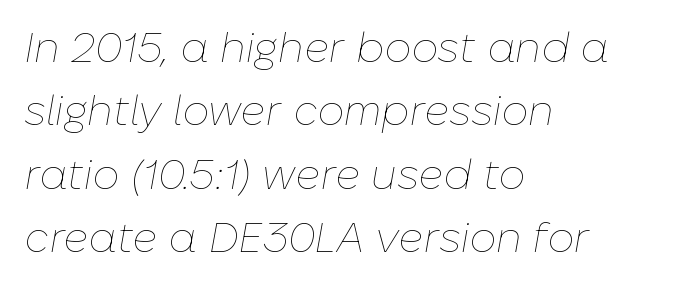
Is the type heavy? It reads as light-to-regular instead. Posture: slanted. Proportional: the letters do not fall into vertical columns. The space directly below the letters is spotless.
